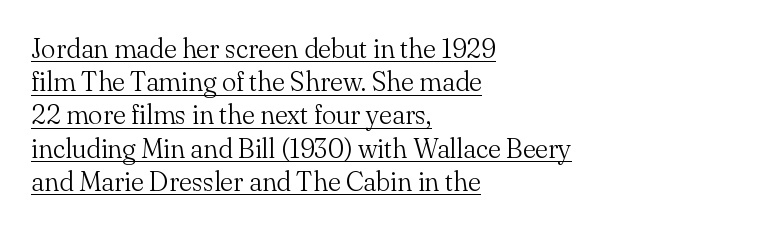
The image shows 27 px text type, upright; set left-aligned, line spacing 1.23x, normal letter spacing, underlined.
